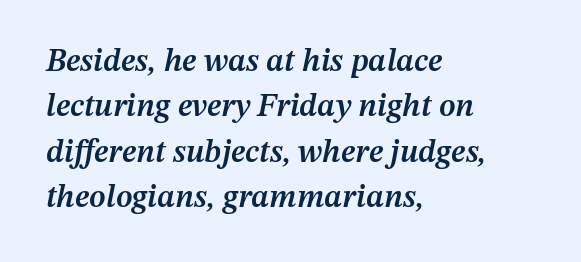
{"italic": "yes", "lean": "right", "slant_degrees": 12, "bold": "semi", "weight": "semibold", "width": "normal", "stroke_contrast": "medium", "x_height": "medium", "monospaced": "no", "underline": "no", "align": "left", "line_spacing": "normal", "line_spacing_ratio": 1.42, "letter_spacing": "normal", "letter_spacing_em": 0.0, "glyph_px": 32}
